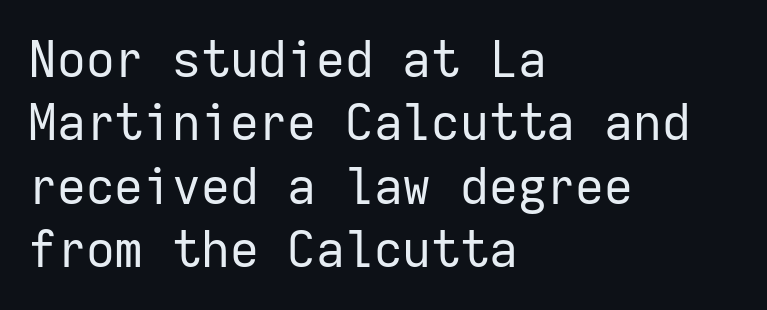
Decoration check: the copy has no underline. How would I describe the line gaps? Plain and ordinary. A typesetter would mark this as roman, not italic. Looks like terminal output: every glyph gets an equal slot.
